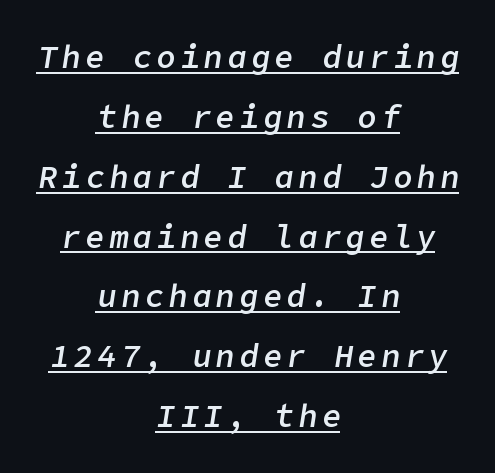
The image shows 32 px semibold type, italic (leaning right); set centered, line spacing 1.87x, underlined; low stroke contrast and a medium x-height.
